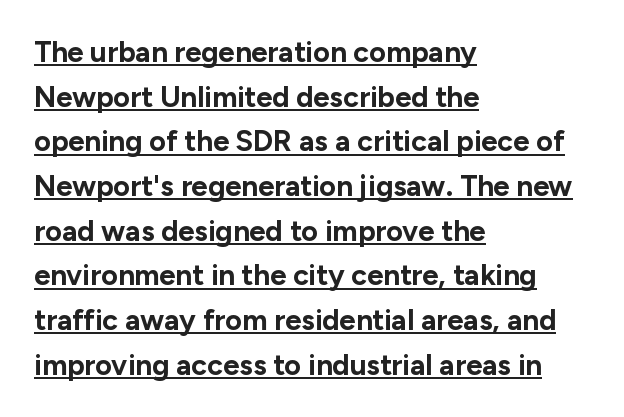
{"serif": "no", "italic": "no", "bold": "yes", "weight": "bold", "width": "normal", "stroke_contrast": "low", "x_height": "medium", "monospaced": "no", "underline": "yes", "align": "left", "line_spacing": "normal", "line_spacing_ratio": 1.54, "letter_spacing": "normal", "letter_spacing_em": 0.0, "glyph_px": 29}
